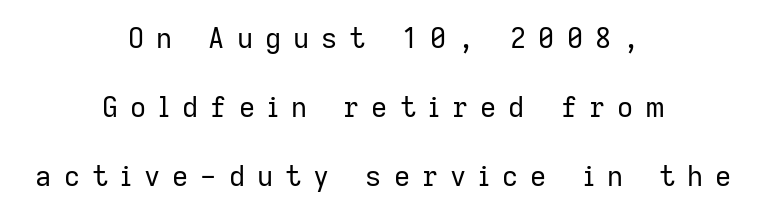
Q: Is the text bold? A: No.
Q: Is the text italic (slanted)? A: No, it is upright.
Q: Is the typeface a serif or a sans-serif typeface? A: Sans-serif.
Q: Is the text underlined? A: No.
Q: How is the paragraph aligned? A: Centered.
Q: Is the spacing between letters normal or unusually wide? A: Unusually wide.
Q: Is the spacing between lines tight, normal or loose? A: Loose.
Q: Width (condensed, normal, or wide)? A: Normal.
Q: Stroke contrast? A: Low.
Q: x-height? A: Medium.
Q: Monospaced? A: No.
